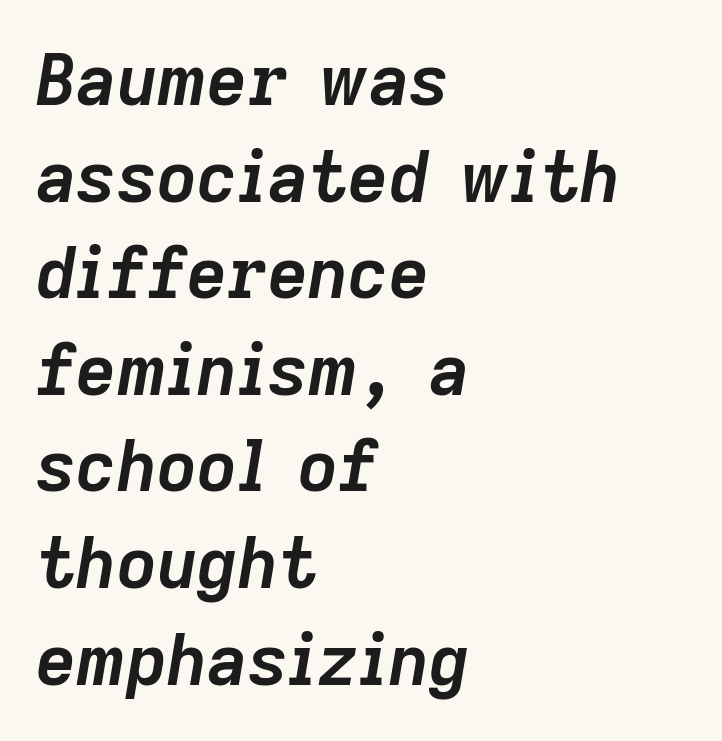
{"italic": "yes", "lean": "right", "slant_degrees": 9, "bold": "yes", "weight": "semibold", "width": "normal", "stroke_contrast": "low", "x_height": "medium", "monospaced": "no", "underline": "no", "align": "left", "line_spacing": "normal", "line_spacing_ratio": 1.38, "letter_spacing": "normal", "letter_spacing_em": 0.0, "glyph_px": 70}
